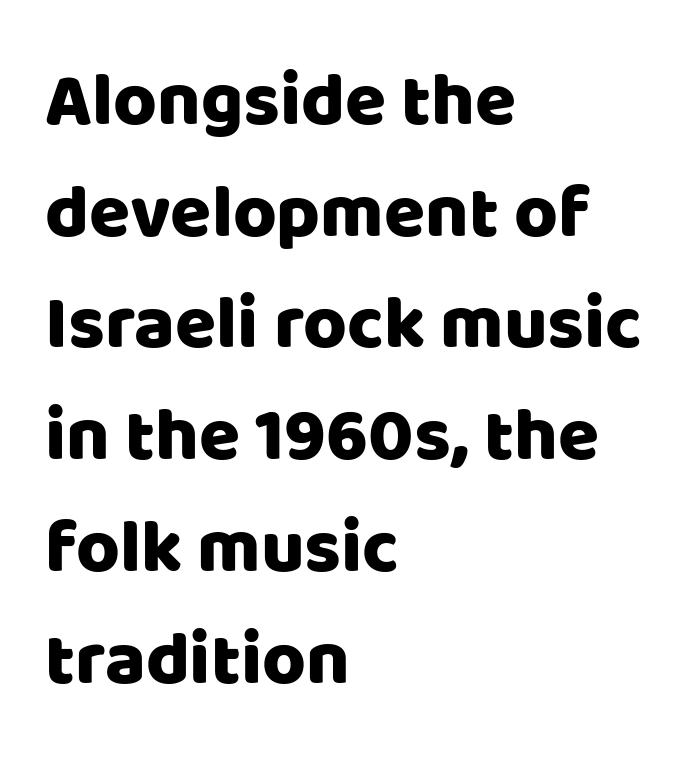
{"serif": "no", "italic": "no", "width": "normal", "stroke_contrast": "low", "x_height": "large", "monospaced": "no", "underline": "no", "align": "left", "line_spacing": "normal", "line_spacing_ratio": 1.49, "letter_spacing": "normal", "letter_spacing_em": 0.0, "glyph_px": 75}
